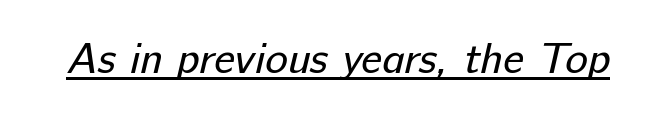
{"serif": "no", "bold": "no", "weight": "regular", "width": "normal", "stroke_contrast": "low", "x_height": "medium", "monospaced": "no", "underline": "yes", "letter_spacing": "normal", "letter_spacing_em": 0.0, "glyph_px": 43}
